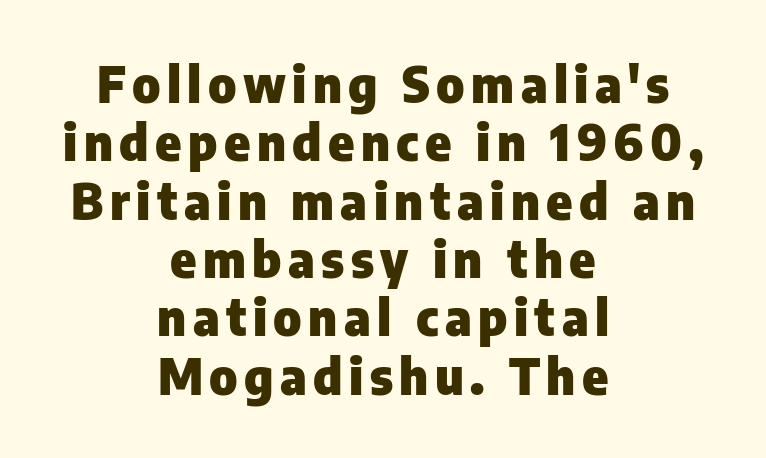
Q: Is the text bold? A: Yes.
Q: Is the text italic (slanted)? A: No, it is upright.
Q: Is the typeface a serif or a sans-serif typeface? A: Sans-serif.
Q: Is the text underlined? A: No.
Q: How is the paragraph aligned? A: Centered.
Q: Width (condensed, normal, or wide)? A: Normal.
Q: Stroke contrast? A: Low.
Q: x-height? A: Medium.
Q: Monospaced? A: No.
